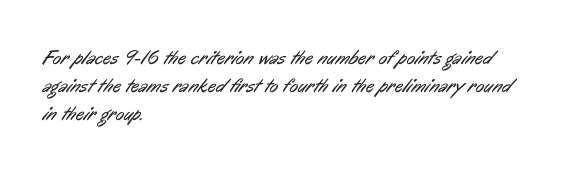
Words appear dense and cohesive because spacing is normal. Weight class: somewhere from thin through regular. Regarding leading, the lines here are spaced in the standard way. These lines stack with their left ends in a neat column.
